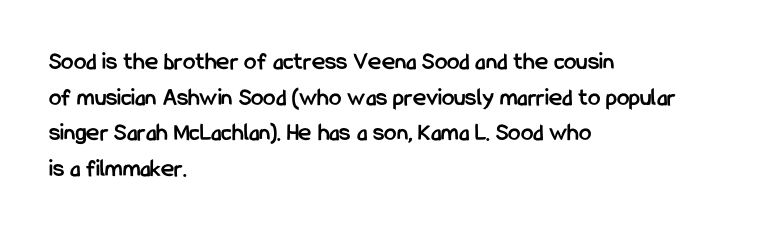
{"italic": "no", "bold": "yes", "underline": "no", "align": "left", "line_spacing": "normal", "line_spacing_ratio": 1.43, "letter_spacing": "normal", "letter_spacing_em": 0.0, "glyph_px": 25}
